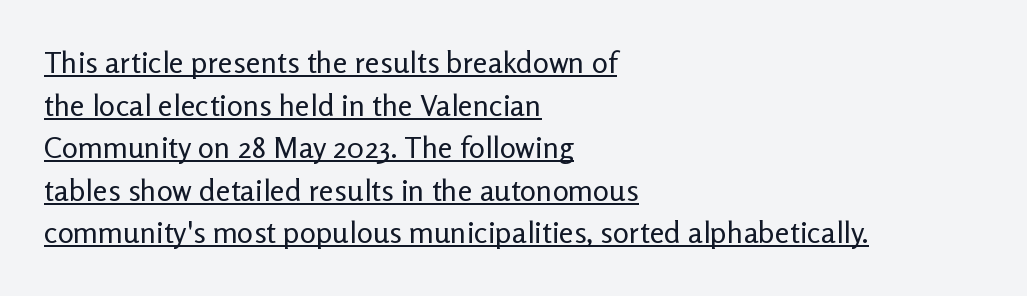
Typographically, this falls in the sans-serif category. Each new line begins a customary step beneath the previous one. The lettering is marked with a stroke running underneath it. Notice how the passage keeps a crisp vertical edge on the left only.
